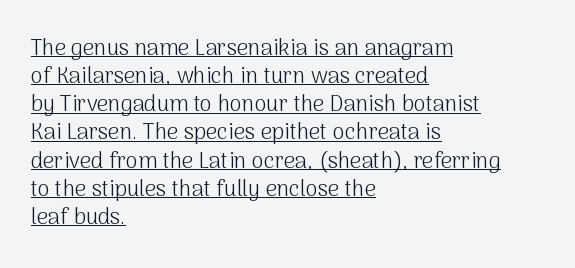
{"italic": "no", "bold": "no", "underline": "yes", "align": "left", "line_spacing": "normal", "line_spacing_ratio": 1.28, "letter_spacing": "normal", "letter_spacing_em": 0.0, "glyph_px": 22}
